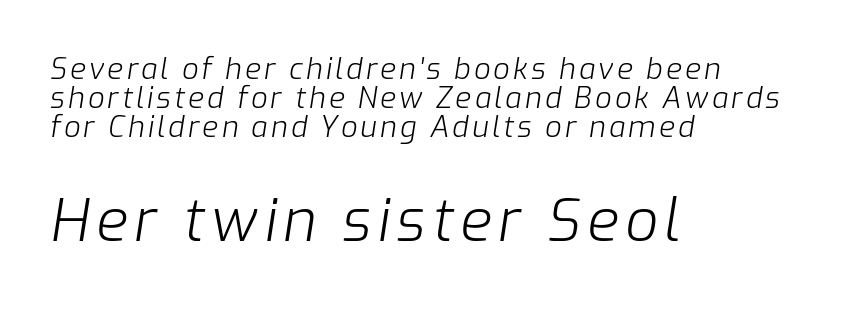
{"italic": "yes", "lean": "right", "slant_degrees": 9, "bold": "no", "weight": "light", "width": "normal", "stroke_contrast": "low", "x_height": "medium", "monospaced": "no", "underline": "no", "align": "left", "line_spacing": "tight", "line_spacing_ratio": 1.0, "larger_block": "second", "size_ratio": 2.0, "glyph_px": 58}
